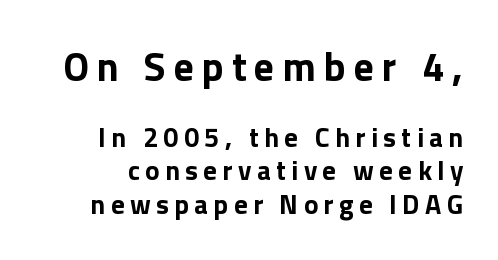
Note the varied advance widths — an 'i' is clearly narrower than an 'm'. The type is letterspaced generously, with wide tracking. Check under the words: just untouched page. Every letter is thick-stroked: bold, no question. Are there feet on the stems? There aren't — it's a sans. These two chunks differ in scale, with the top chunk taking the larger measure.
